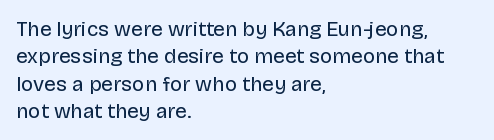
{"italic": "no", "bold": "no", "underline": "no", "align": "left", "line_spacing": "normal", "line_spacing_ratio": 1.3, "letter_spacing": "normal", "letter_spacing_em": 0.0, "glyph_px": 21}
